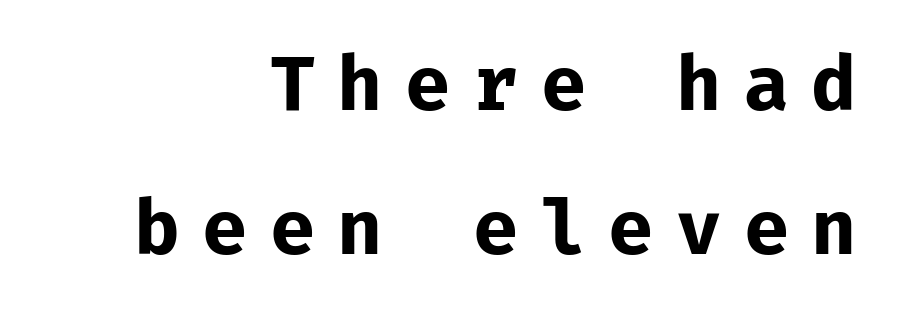
The image shows 74 px bold sans-serif type, upright, monospaced; set right-aligned, loose line spacing (1.94x), unusually wide letter spacing (+0.3 em), not underlined; low stroke contrast and a medium x-height.
